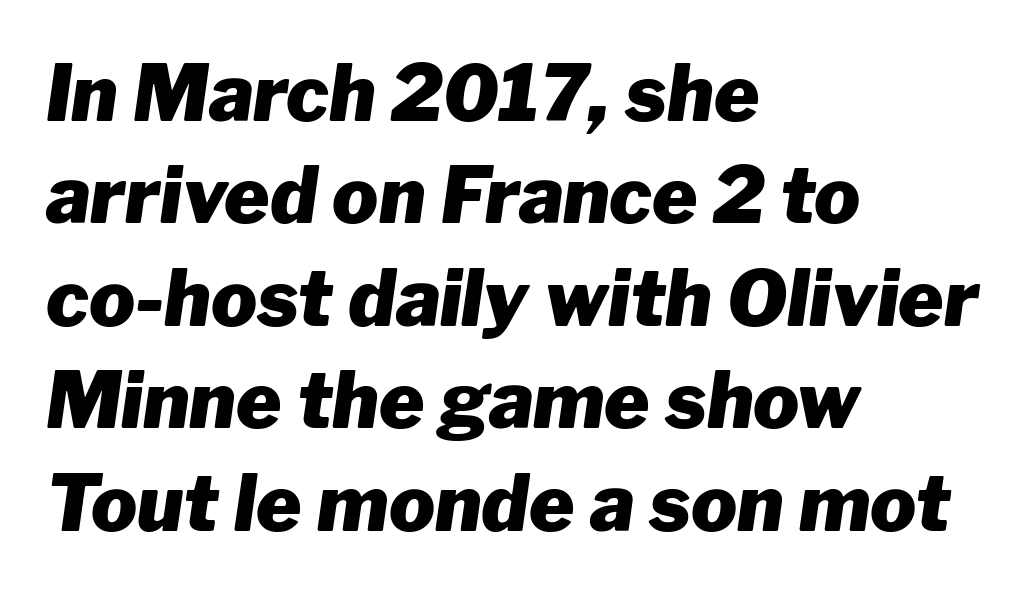
Q: Is the text bold? A: Yes.
Q: Is the text italic (slanted)? A: Yes, it leans right by about 8 degrees.
Q: Is the text underlined? A: No.
Q: How is the paragraph aligned? A: Left-aligned.
Q: Is the spacing between letters normal or unusually wide? A: Normal.
Q: Is the spacing between lines tight, normal or loose? A: Normal.
Q: Width (condensed, normal, or wide)? A: Normal.
Q: Stroke contrast? A: Low.
Q: x-height? A: Medium.
Q: Monospaced? A: No.
